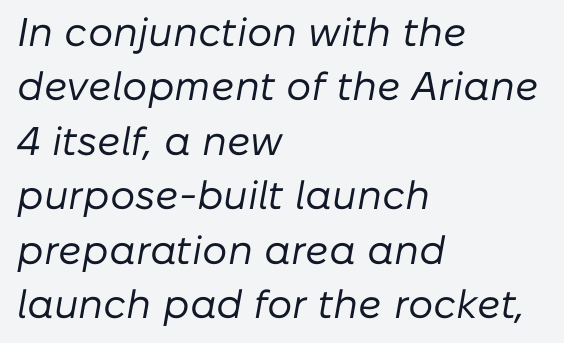
{"italic": "yes", "lean": "right", "slant_degrees": 10, "bold": "no", "weight": "regular", "width": "normal", "stroke_contrast": "low", "x_height": "medium", "monospaced": "no", "underline": "no", "align": "left", "line_spacing": "normal", "line_spacing_ratio": 1.36, "letter_spacing": "normal", "letter_spacing_em": 0.0, "glyph_px": 40}
